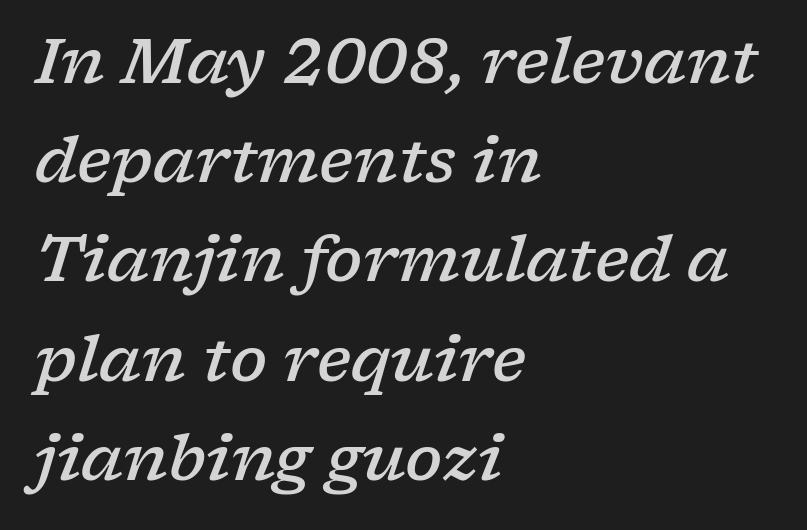
The gaps between neighbouring characters are ordinary and unremarkable. All the whitespace from short lines collects on the right. You could not count columns in this text — the font is proportionally spaced. This sample uses a serif face. Regular leading. Notice the strokes are somewhat thickened but not fully heavy: this is a semibold.
